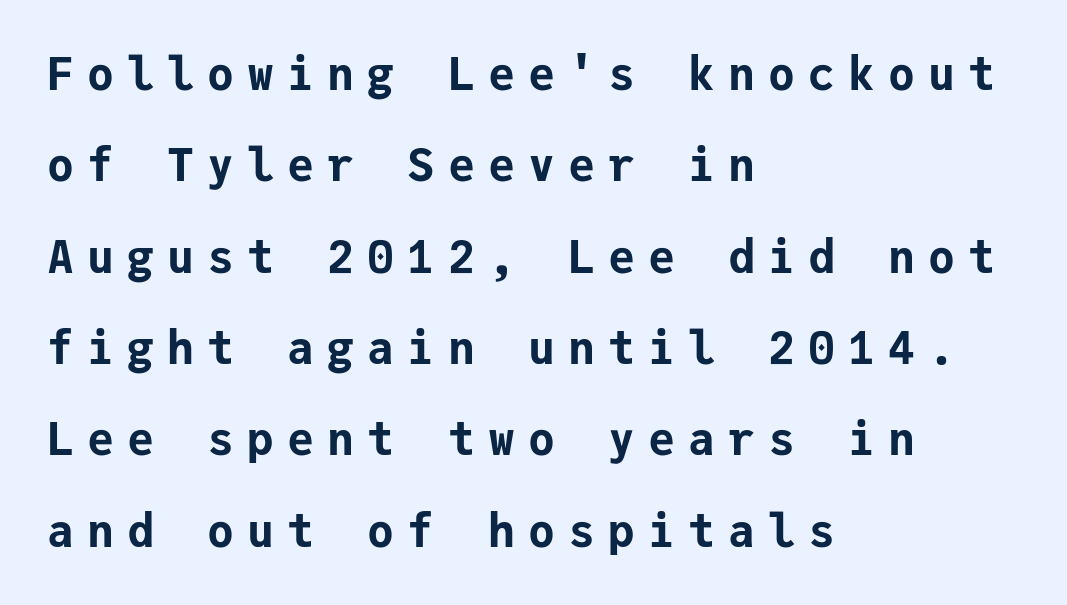
The image shows 45 px bold sans-serif type, upright, monospaced; set left-aligned, loose line spacing (2.03x), unusually wide letter spacing (+0.29 em), not underlined; low stroke contrast and a medium x-height.
